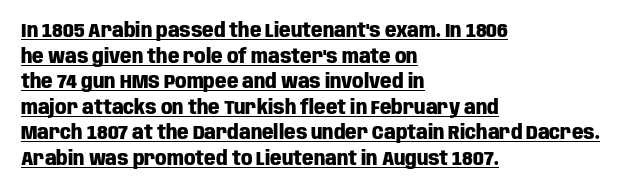
{"italic": "no", "bold": "yes", "underline": "yes", "align": "left", "line_spacing": "normal", "line_spacing_ratio": 1.28, "letter_spacing": "normal", "letter_spacing_em": 0.0, "glyph_px": 20}
